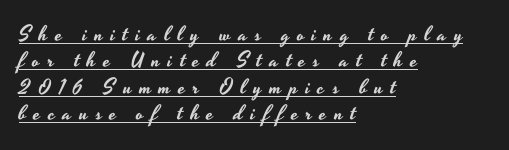
The image shows 21 px text type; set left-aligned, normal line spacing (1.26x), unusually wide letter spacing (+0.37 em), underlined.
